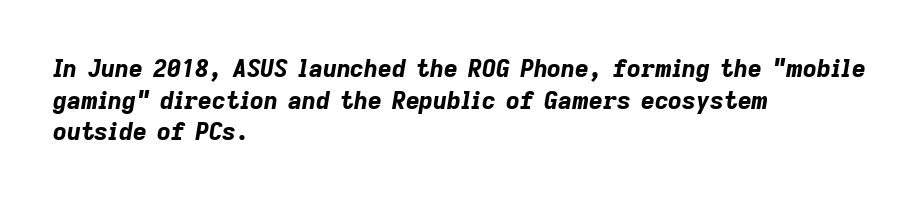
The image shows 24 px bold type, italic (leaning right); set left-aligned, normal line spacing (1.32x), normal letter spacing, not underlined.
